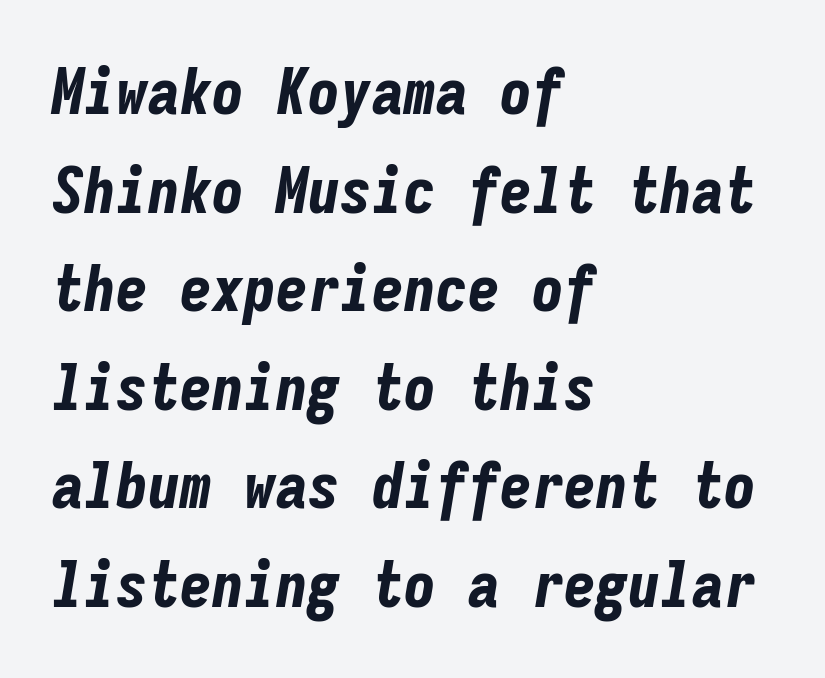
Q: Is the text bold? A: Yes.
Q: Is the text italic (slanted)? A: Yes, it leans right by about 9 degrees.
Q: Is the text underlined? A: No.
Q: How is the paragraph aligned? A: Left-aligned.
Q: Is the spacing between letters normal or unusually wide? A: Normal.
Q: Is the spacing between lines tight, normal or loose? A: Normal.
Q: Width (condensed, normal, or wide)? A: Condensed.
Q: Stroke contrast? A: Low.
Q: x-height? A: Medium.
Q: Monospaced? A: Yes.
